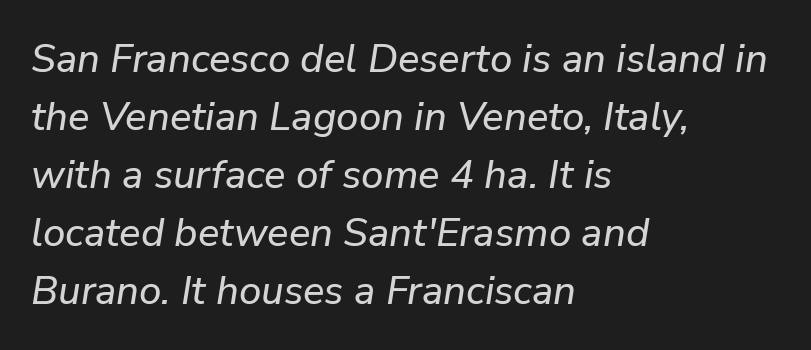
The image shows 40 px text type, italic (leaning right); set left-aligned, normal line spacing (1.45x), normal letter spacing, not underlined; low stroke contrast and a medium x-height.
